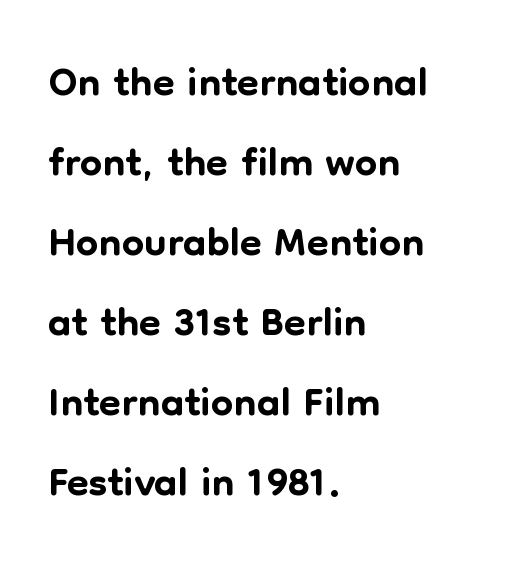
{"serif": "no", "italic": "no", "width": "normal", "stroke_contrast": "low", "x_height": "medium", "monospaced": "no", "underline": "no", "align": "left", "line_spacing": "normal", "line_spacing_ratio": 1.27, "letter_spacing": "normal", "letter_spacing_em": 0.0, "glyph_px": 63}
